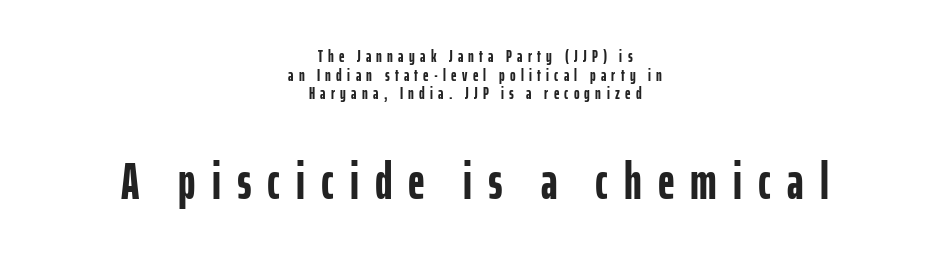
{"serif": "no", "italic": "no", "bold": "yes", "weight": "semibold", "width": "condensed", "stroke_contrast": "low", "x_height": "medium", "monospaced": "no", "underline": "no", "align": "center", "line_spacing": "tight", "line_spacing_ratio": 1.09, "letter_spacing": "wide", "letter_spacing_em": 0.31, "larger_block": "second", "size_ratio": 3.06, "glyph_px": 52}
